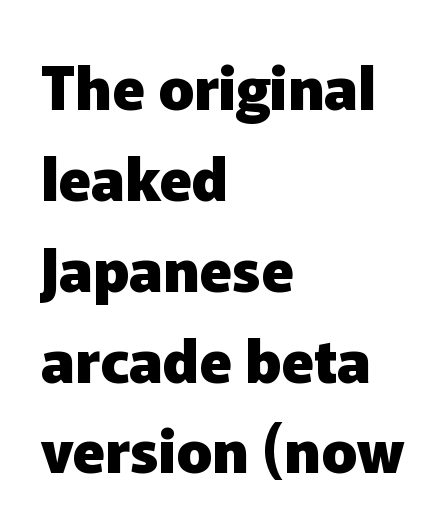
Italic? Not at all — the glyphs are vertical. What stands out about the letter spacing? Nothing — it is the standard amount. Compared with a centered layout, this one pins lines to the left instead. The specimen omits any rule beneath the text block's lines.
